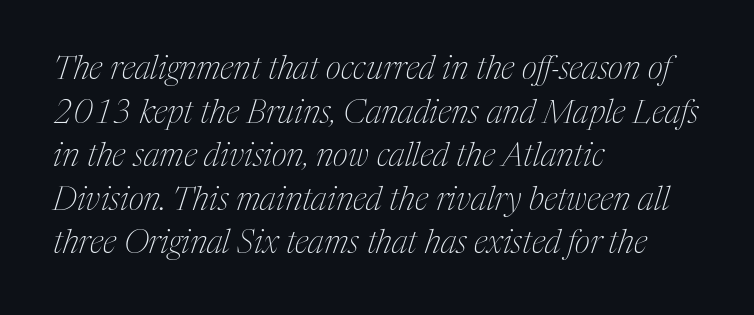
A student would call this left alignment; a typographer would say flush left, rag right. A typesetter would call this proportional, since set widths differ per character. The typeface chosen for these lines features serifs. In terms of leading, this rendering sits right in the middle. Weight class: somewhere from thin through regular. The strip under each line holds only bare page.
